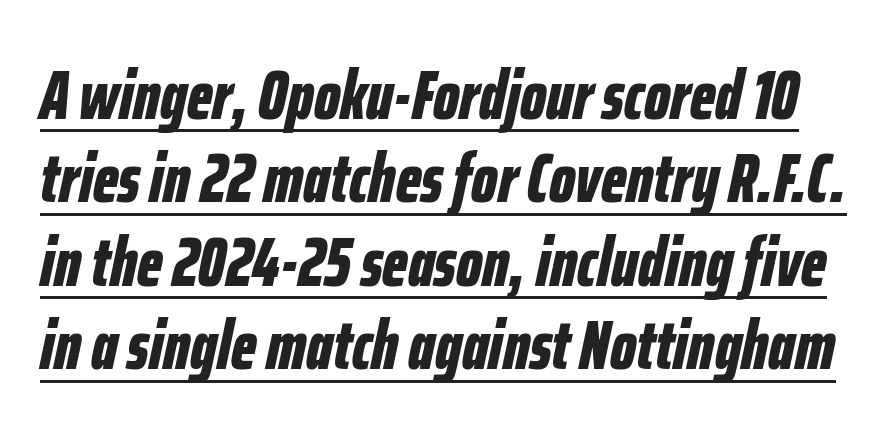
Q: Is the text bold? A: Yes.
Q: Is the text italic (slanted)? A: Yes, it leans right by about 12 degrees.
Q: Is the text underlined? A: Yes.
Q: Is the spacing between letters normal or unusually wide? A: Normal.
Q: Width (condensed, normal, or wide)? A: Condensed.
Q: Stroke contrast? A: Low.
Q: x-height? A: Medium.
Q: Monospaced? A: No.
